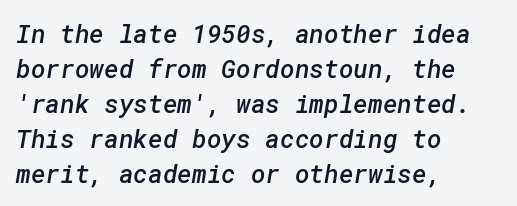
The vertical gap from one line to the next is medium. Between one letter and the next there's only the usual sliver of space. Every letter is mildly thick-stroked: semibold rather than bold. Words float on clear page, feet unadorned. Reading down the block, your eye returns to a fixed left position each line.
